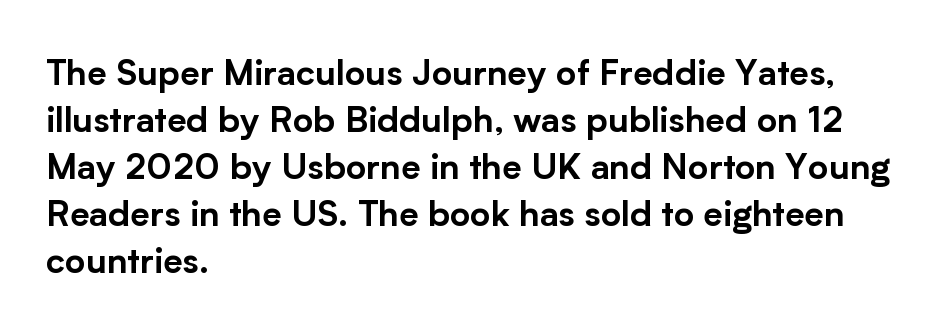
The image shows 35 px sans-serif type, upright; set left-aligned, normal line spacing (1.34x), normal letter spacing, not underlined; low stroke contrast and a medium x-height.
